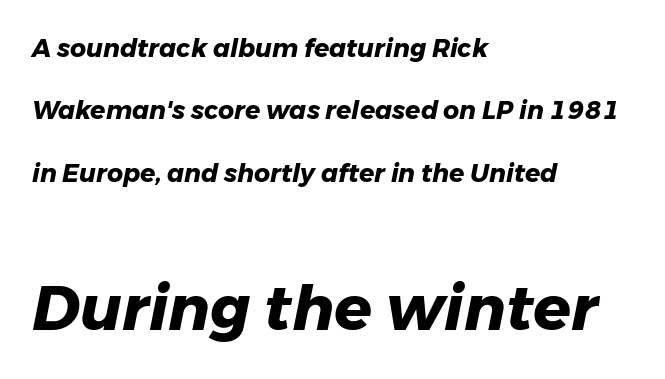
{"italic": "yes", "lean": "right", "slant_degrees": 11, "bold": "yes", "weight": "heavy", "width": "normal", "stroke_contrast": "low", "x_height": "medium", "monospaced": "no", "underline": "no", "align": "left", "line_spacing": "loose", "line_spacing_ratio": 2.5, "letter_spacing": "normal", "letter_spacing_em": 0.0, "larger_block": "second", "size_ratio": 2.48, "glyph_px": 62}
